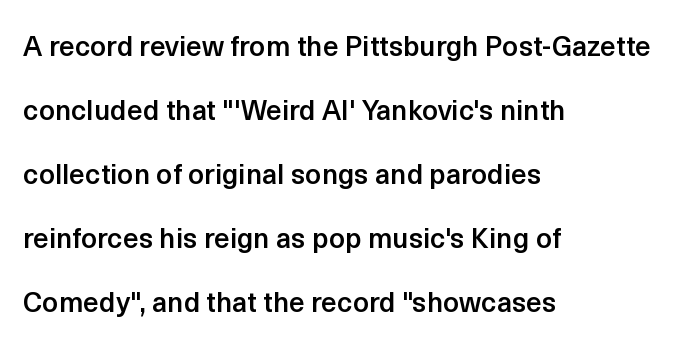
A sans-serif font was chosen for this passage. Look at the tracking — it's just the regular setting, nothing added. Leading: increased. Here the designer chose a conventional face with non-uniform glyph widths. Upright lettering throughout.
